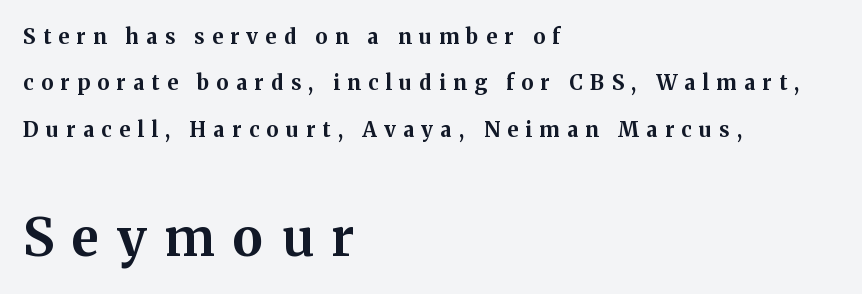
A dark, heavy texture on the line: the type is bold. The designer went with a serif here, giving each stem small feet. The words here are not underlined. How are the letters spaced? Widely, with obvious added tracking.
